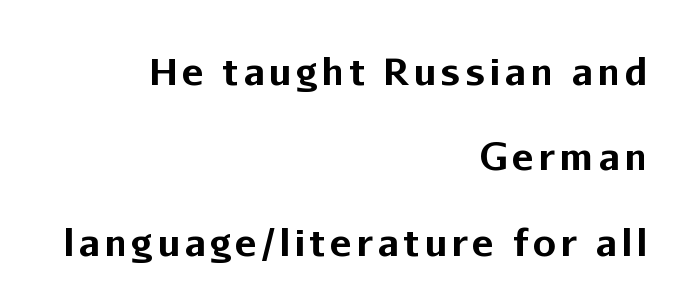
The image shows 37 px bold sans-serif type, upright; set right-aligned, loose line spacing (2.31x), not underlined; low stroke contrast and a medium x-height.
